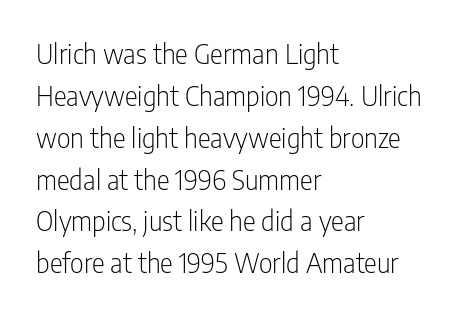
Anything drawn beneath the words? Only blank space. Each word holds together tightly as a unit, with standard inter-letter gaps. Each stroke keeps to a modest, everyday thickness or less. Normally led — the rows are evenly, conventionally spaced. In CSS terms this would be text-align: left. Does the lettering tilt? It doesn't — this is upright.
